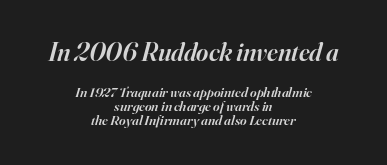
These lines huddle together more closely than default settings would place them. Look at the tracking — it's just the regular setting, nothing added. The space beneath each line is pristine and unruled. Caption: multi-line text, centered on the measure.
